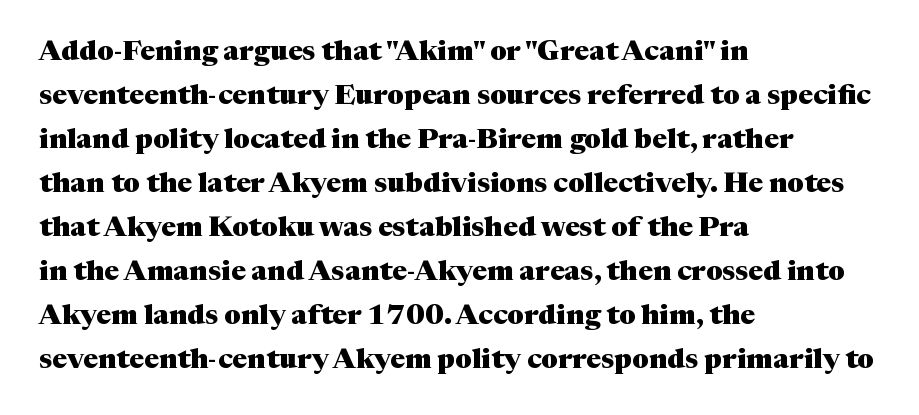
Only glyphs here, with clear space below each row. This rendering uses left alignment, leaving the right contour irregular. Is there much room between lines? A standard amount, neither cramped nor airy. Varying glyph widths throughout — classic text-font behaviour. There is no visible air inserted between adjacent glyphs.
